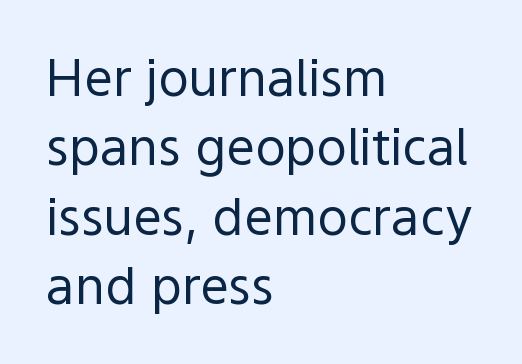
The image shows 51 px regular-weight sans-serif type, upright; set left-aligned, normal line spacing (1.36x), normal letter spacing, not underlined; a medium x-height.
